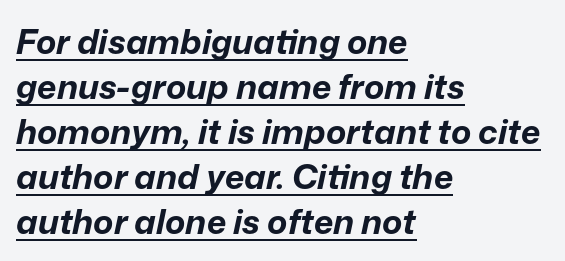
Q: Is the text bold? A: Yes.
Q: Is the text italic (slanted)? A: Yes, it leans right by about 12 degrees.
Q: Is the text underlined? A: Yes.
Q: How is the paragraph aligned? A: Left-aligned.
Q: Is the spacing between letters normal or unusually wide? A: Normal.
Q: Is the spacing between lines tight, normal or loose? A: Normal.
Q: Width (condensed, normal, or wide)? A: Normal.
Q: Stroke contrast? A: Low.
Q: x-height? A: Medium.
Q: Monospaced? A: No.
